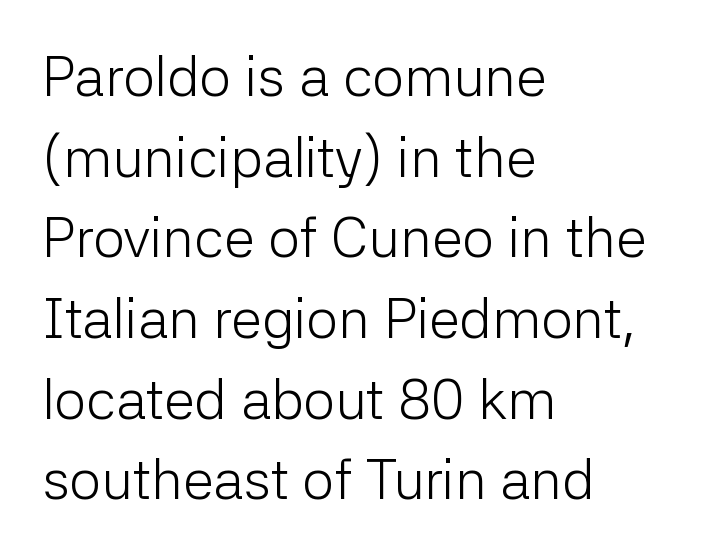
The image shows 56 px light sans-serif type, upright; set left-aligned, normal line spacing (1.44x), normal letter spacing, not underlined; low stroke contrast and a medium x-height.
